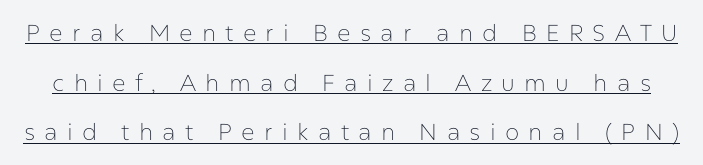
Q: Is the text bold? A: No.
Q: Is the text italic (slanted)? A: No, it is upright.
Q: Is the text underlined? A: Yes.
Q: Is the spacing between letters normal or unusually wide? A: Unusually wide.
Q: Is the spacing between lines tight, normal or loose? A: Loose.
